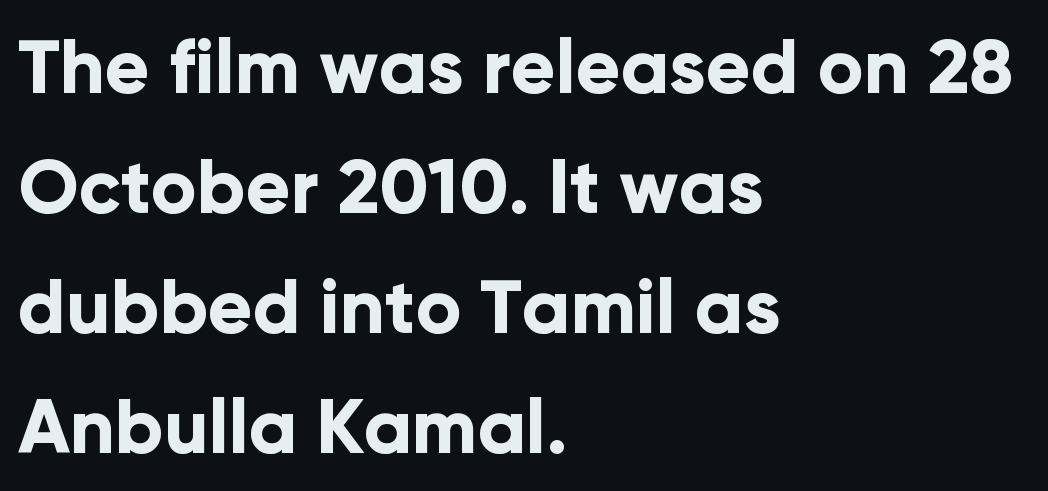
{"serif": "no", "italic": "no", "bold": "yes", "weight": "bold", "width": "normal", "stroke_contrast": "low", "x_height": "medium", "monospaced": "no", "underline": "no", "align": "left", "line_spacing": "normal", "line_spacing_ratio": 1.6, "letter_spacing": "normal", "letter_spacing_em": 0.0, "glyph_px": 75}
